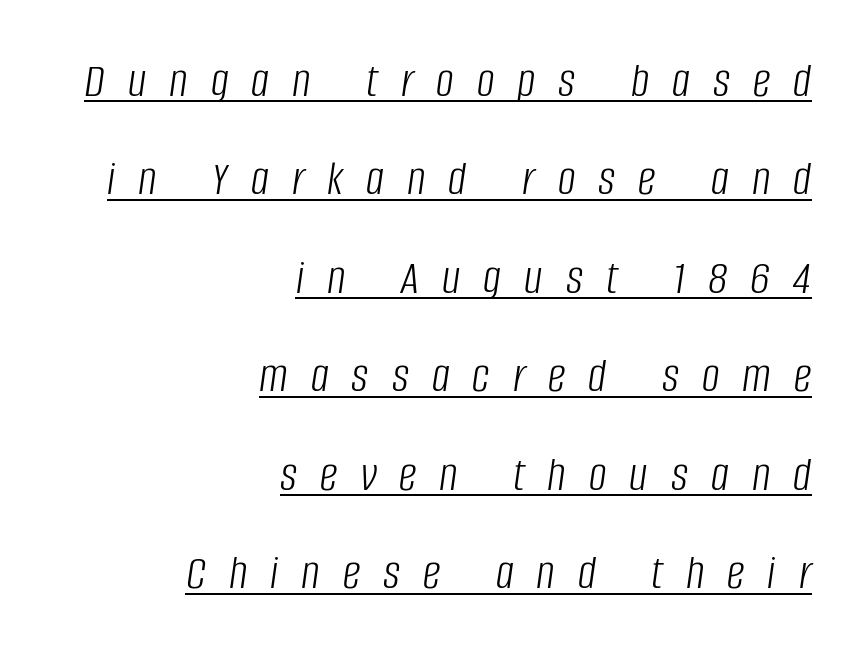
This sample is right-justified, so line beginnings fall wherever the words allow. Interline gaps are noticeably wide in this sample. Weight: in the light-to-regular range. What decoration does the sample have? An underline.
